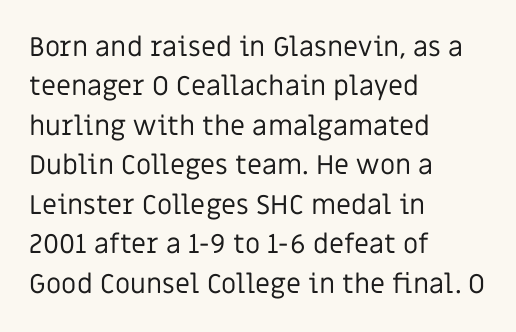
Q: Is the text bold? A: No.
Q: Is the text italic (slanted)? A: No, it is upright.
Q: Is the text underlined? A: No.
Q: How is the paragraph aligned? A: Left-aligned.
Q: Is the spacing between letters normal or unusually wide? A: Normal.
Q: Is the spacing between lines tight, normal or loose? A: Normal.
